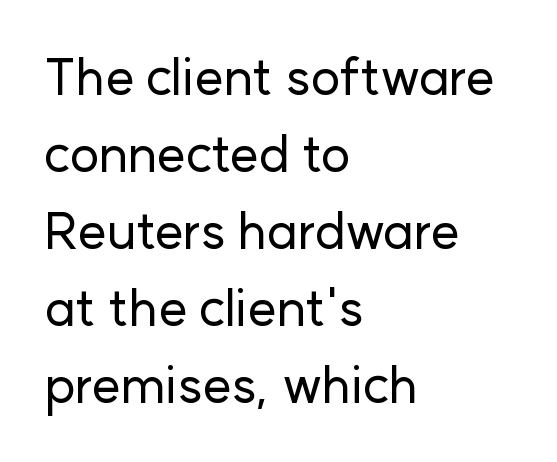
Q: Is the text italic (slanted)? A: No, it is upright.
Q: Is the typeface a serif or a sans-serif typeface? A: Sans-serif.
Q: Is the text underlined? A: No.
Q: How is the paragraph aligned? A: Left-aligned.
Q: Is the spacing between letters normal or unusually wide? A: Normal.
Q: Is the spacing between lines tight, normal or loose? A: Normal.
Q: Width (condensed, normal, or wide)? A: Normal.
Q: Stroke contrast? A: Low.
Q: x-height? A: Medium.
Q: Monospaced? A: No.
